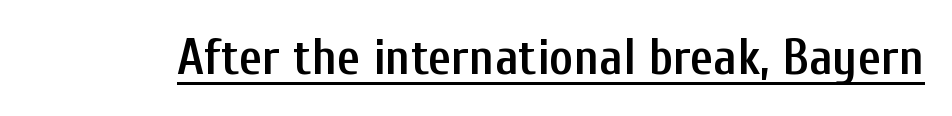
The image shows 51 px semibold, condensed sans-serif type, upright; set normal letter spacing, underlined; low stroke contrast and a medium x-height.
